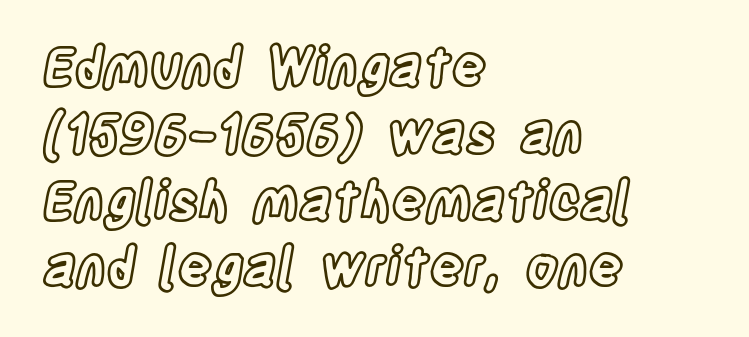
The image shows 53 px condensed type; set left-aligned, normal line spacing (1.26x), normal letter spacing, not underlined; a large x-height.
